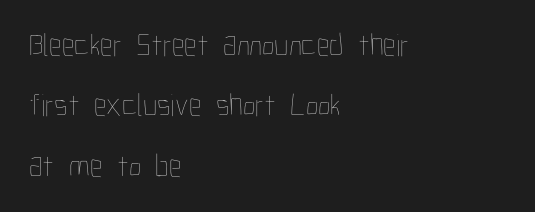
The image shows 32 px thin, condensed type, upright; set left-aligned, line spacing 1.89x, normal letter spacing, not underlined; low stroke contrast and a medium x-height.
